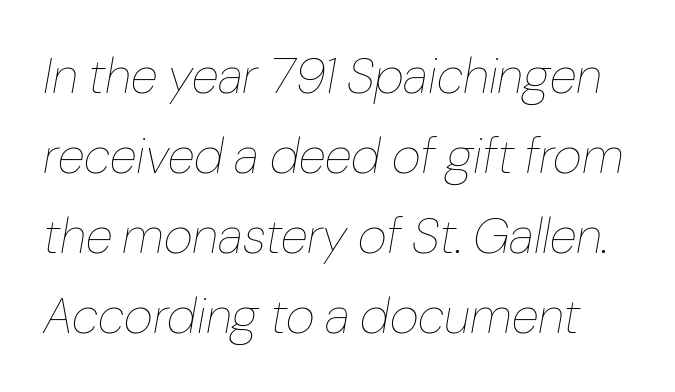
{"italic": "yes", "lean": "right", "slant_degrees": 10, "bold": "no", "weight": "thin", "width": "normal", "stroke_contrast": "low", "x_height": "medium", "monospaced": "no", "underline": "no", "line_spacing": "normal", "line_spacing_ratio": 1.6, "letter_spacing": "normal", "letter_spacing_em": 0.0, "glyph_px": 50}
